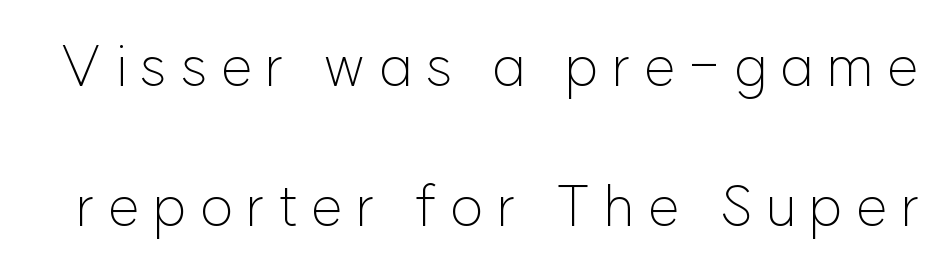
Q: Is the text bold? A: No.
Q: Is the text italic (slanted)? A: No, it is upright.
Q: Is the typeface a serif or a sans-serif typeface? A: Sans-serif.
Q: Is the text underlined? A: No.
Q: Is the spacing between letters normal or unusually wide? A: Unusually wide.
Q: Is the spacing between lines tight, normal or loose? A: Loose.
Q: Width (condensed, normal, or wide)? A: Normal.
Q: Stroke contrast? A: Low.
Q: x-height? A: Medium.
Q: Monospaced? A: No.
